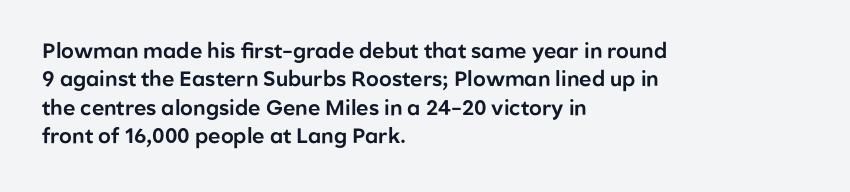
{"italic": "no", "underline": "no", "align": "left", "line_spacing": "normal", "line_spacing_ratio": 1.35, "letter_spacing": "normal", "letter_spacing_em": 0.0, "glyph_px": 21}
